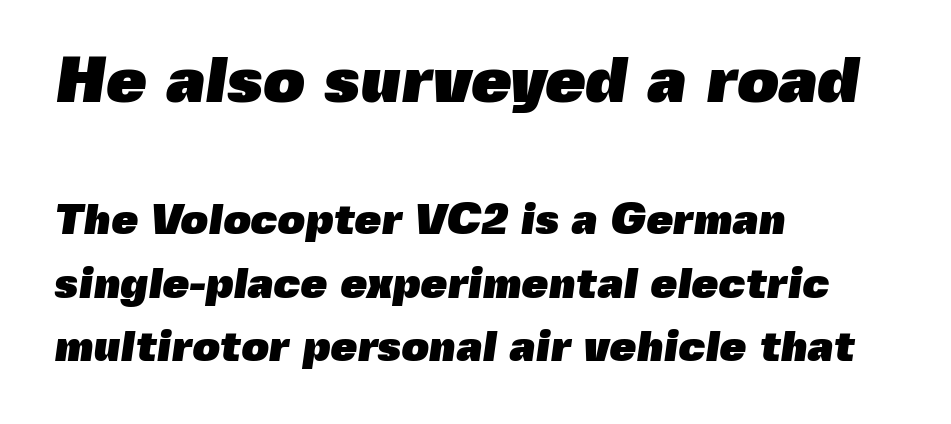
{"serif": "no", "bold": "yes", "weight": "heavy", "width": "normal", "x_height": "medium", "monospaced": "no", "underline": "no", "align": "left", "line_spacing": "normal", "line_spacing_ratio": 1.48, "letter_spacing": "normal", "letter_spacing_em": 0.0, "larger_block": "first", "size_ratio": 1.51, "glyph_px": 65}
